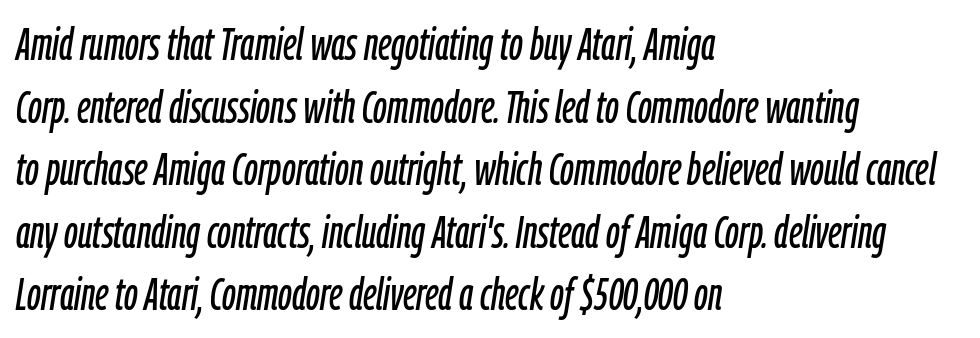
The passage shown is not underscored anywhere. In CSS terms this would be text-align: left. The face used here is proportionally spaced, like ordinary book or web type. Words appear dense and cohesive because spacing is normal.
